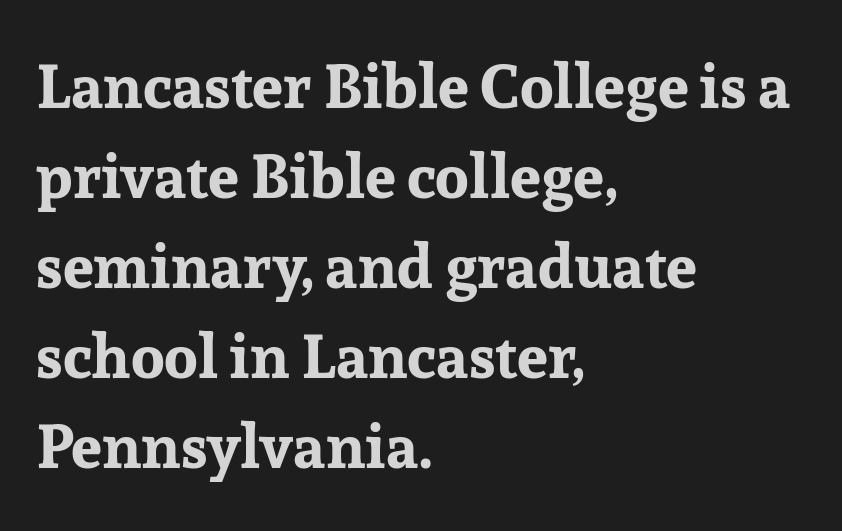
{"serif": "yes", "italic": "no", "bold": "yes", "weight": "bold", "width": "normal", "stroke_contrast": "low", "x_height": "medium", "monospaced": "no", "underline": "no", "align": "left", "line_spacing": "normal", "line_spacing_ratio": 1.45, "letter_spacing": "normal", "letter_spacing_em": 0.0, "glyph_px": 62}
